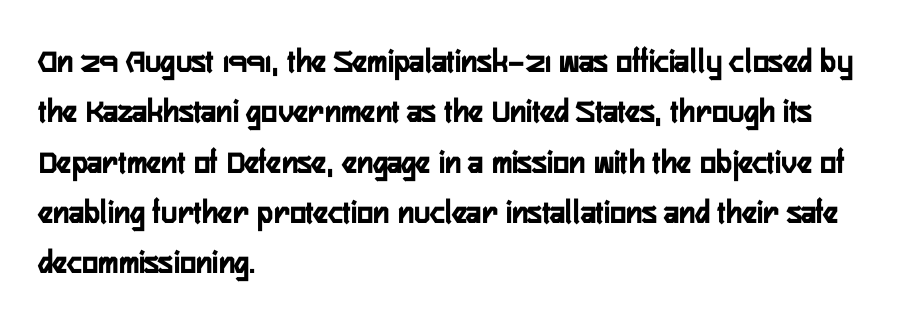
{"serif": "no", "italic": "no", "bold": "yes", "weight": "semibold", "width": "condensed", "stroke_contrast": "low", "x_height": "medium", "monospaced": "no", "underline": "no", "align": "left", "line_spacing": "normal", "line_spacing_ratio": 1.48, "letter_spacing": "normal", "letter_spacing_em": 0.0, "glyph_px": 34}
